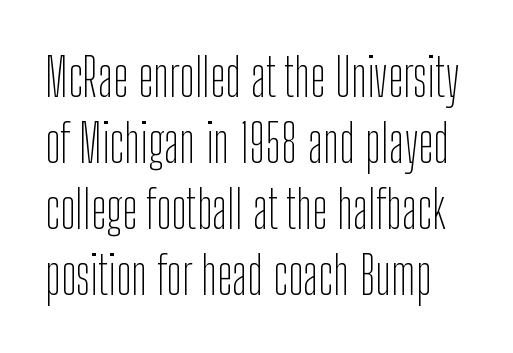
{"serif": "no", "italic": "no", "bold": "no", "weight": "thin", "width": "condensed", "stroke_contrast": "low", "x_height": "medium", "monospaced": "no", "underline": "no", "line_spacing": "normal", "line_spacing_ratio": 1.27, "letter_spacing": "normal", "letter_spacing_em": 0.0, "glyph_px": 52}
